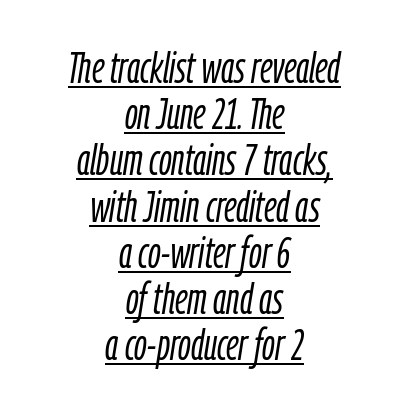
The image shows 44 px light, condensed type, italic (leaning right); set centered, tight line spacing (1.05x), normal letter spacing, underlined; low stroke contrast and a medium x-height.
